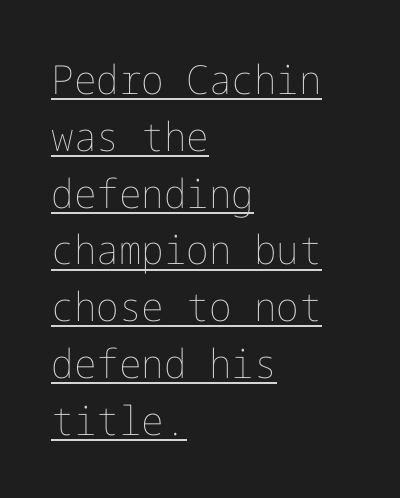
Q: Is the text bold? A: No.
Q: Is the text italic (slanted)? A: No, it is upright.
Q: Is the text underlined? A: Yes.
Q: How is the paragraph aligned? A: Left-aligned.
Q: Is the spacing between letters normal or unusually wide? A: Normal.
Q: Is the spacing between lines tight, normal or loose? A: Normal.
Q: Width (condensed, normal, or wide)? A: Normal.
Q: Stroke contrast? A: Low.
Q: x-height? A: Medium.
